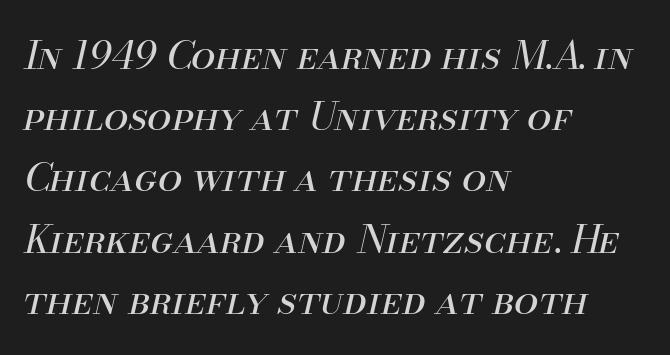
{"italic": "yes", "lean": "right", "slant_degrees": 13, "bold": "no", "weight": "regular", "width": "normal", "stroke_contrast": "medium", "x_height": "small", "monospaced": "no", "underline": "no", "align": "left", "line_spacing": "normal", "line_spacing_ratio": 1.57, "letter_spacing": "normal", "letter_spacing_em": 0.0, "glyph_px": 39}
